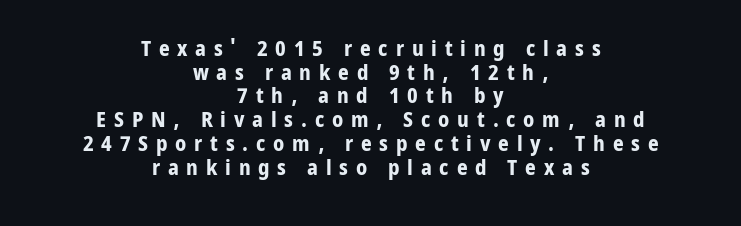
The image shows 21 px bold type, upright; set centered, tight line spacing (1.13x), unusually wide letter spacing (+0.37 em), not underlined.
